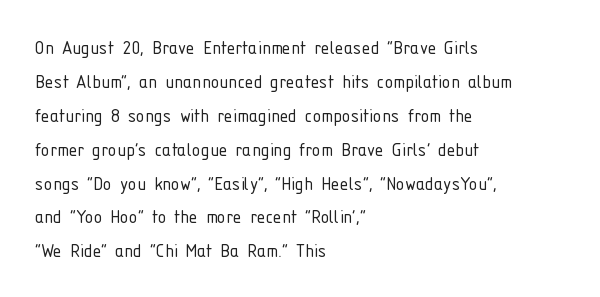
The image shows 22 px text type, upright; set left-aligned, normal line spacing (1.54x), normal letter spacing, not underlined.
